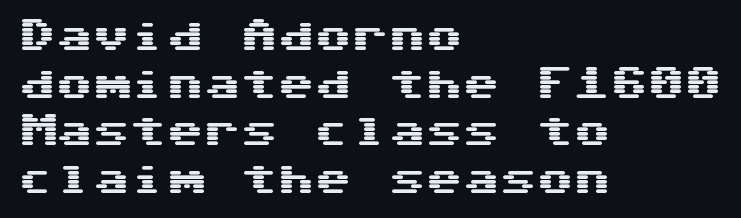
The image shows 37 px wide sans-serif type, upright, monospaced; set left-aligned, normal line spacing (1.29x), normal letter spacing, not underlined; medium stroke contrast and a medium x-height.
